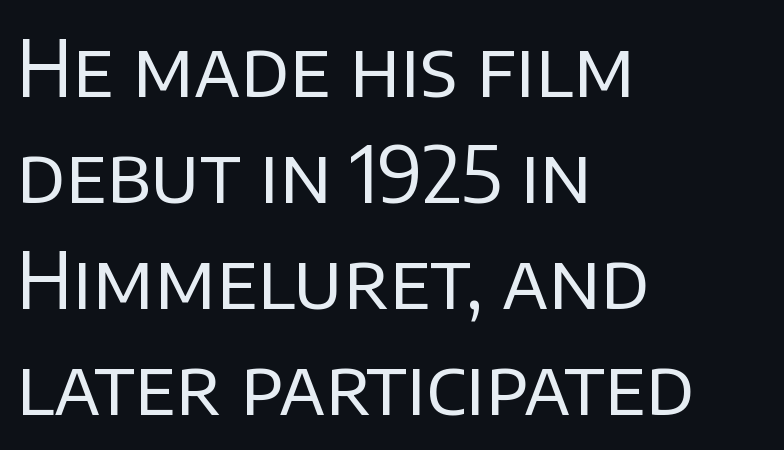
The image shows 78 px regular-weight sans-serif type, upright; set left-aligned, normal line spacing (1.36x), normal letter spacing, not underlined; low stroke contrast and a large x-height.
